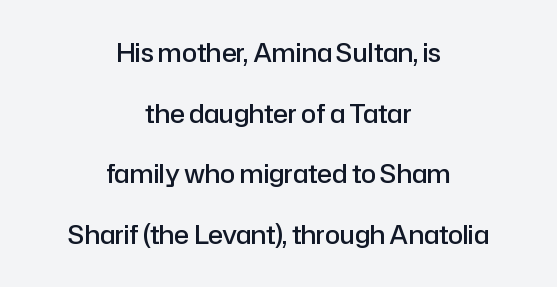
The lettering stays uniformly vertical, giving the passage a roman look. Reading down the column, the eye jumps a long way to each next line. The glyphs are unaccompanied by any horizontal stroke below them. Look at the stroke-to-counter ratio: somewhat heavy, a semibold. In CSS terms this would be text-align: center. Tracking value appears to be zero — textbook default spacing.
